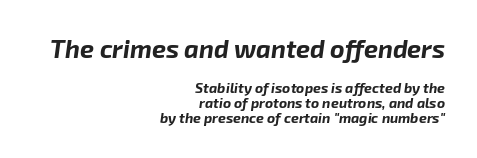
The image shows 25 px bold type, italic (leaning right); set right-aligned, tight line spacing (1.05x), normal letter spacing, not underlined; the first (top) block is 1.79x larger.
